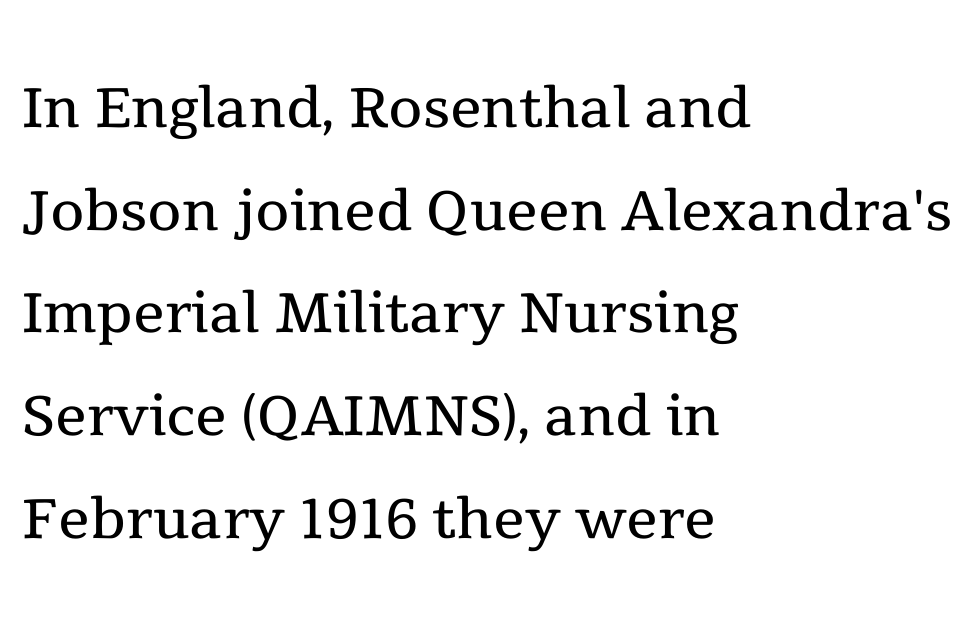
The image shows 79 px regular-weight serif type, upright; set left-aligned, normal line spacing (1.3x), normal letter spacing, not underlined; a medium x-height.
